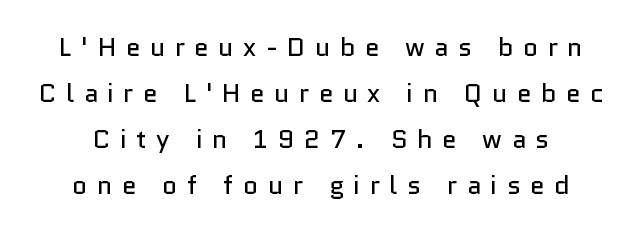
Q: Is the text bold? A: No.
Q: Is the text italic (slanted)? A: No, it is upright.
Q: Is the text underlined? A: No.
Q: How is the paragraph aligned? A: Centered.
Q: Is the spacing between letters normal or unusually wide? A: Unusually wide.
